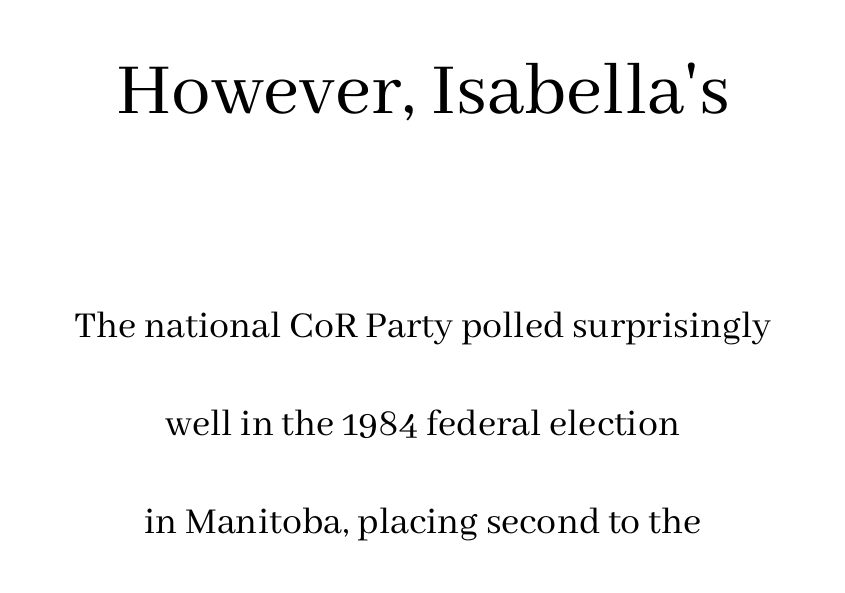
The image shows 79 px regular-weight serif type, upright; set centered, loose line spacing (2.45x), normal letter spacing, not underlined; the first (top) block is 1.98x larger; medium stroke contrast and a medium x-height.
